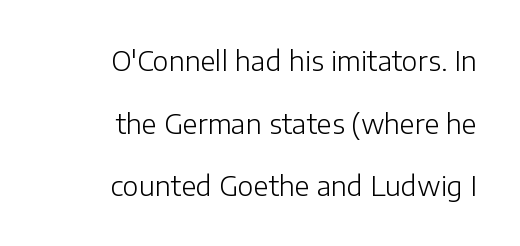
Posture: vertical. The passage shown is not bold in any degree. The line-height multiplier appears high, well above default. Compared with a flush-left layout, this one pins lines to the opposite, right side.
